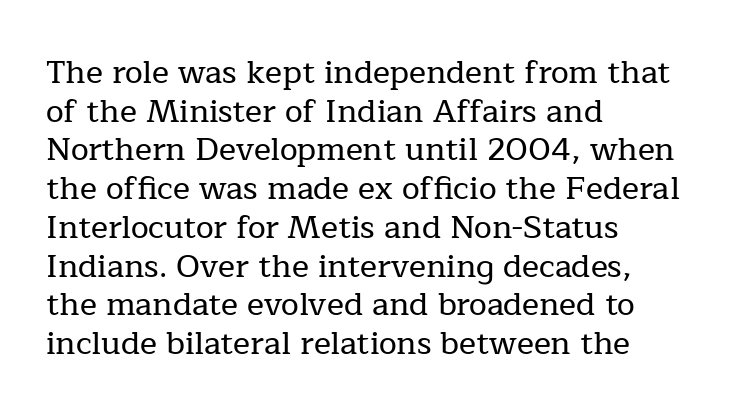
Casual observation: everything's shoved over to the left. Descenders hang freely into open space. The passage shown is typed in a proportional face where columns would drift. Rendered with straight, roman letterforms.
